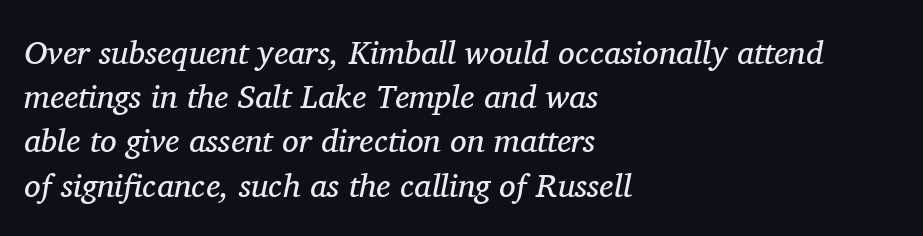
{"serif": "yes", "italic": "yes", "lean": "right", "slant_degrees": 11, "bold": "no", "weight": "regular", "width": "normal", "stroke_contrast": "medium", "x_height": "medium", "monospaced": "no", "underline": "no", "align": "left", "line_spacing": "normal", "line_spacing_ratio": 1.34, "letter_spacing": "normal", "letter_spacing_em": 0.0, "glyph_px": 33}
